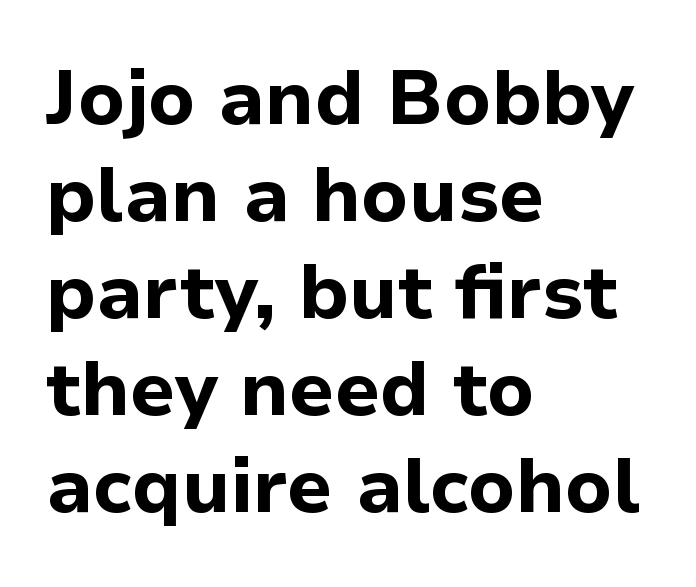
{"serif": "no", "italic": "no", "bold": "yes", "weight": "bold", "width": "normal", "stroke_contrast": "low", "x_height": "medium", "monospaced": "no", "underline": "no", "align": "left", "line_spacing": "normal", "line_spacing_ratio": 1.26, "letter_spacing": "normal", "letter_spacing_em": 0.0, "glyph_px": 77}
